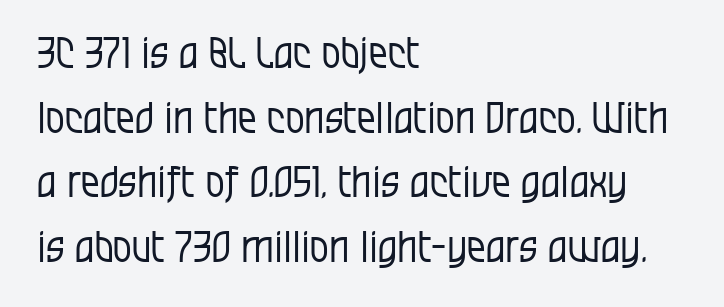
{"serif": "no", "italic": "no", "bold": "no", "weight": "regular", "width": "condensed", "stroke_contrast": "low", "x_height": "large", "monospaced": "no", "underline": "no", "align": "left", "line_spacing": "normal", "line_spacing_ratio": 1.54, "letter_spacing": "normal", "letter_spacing_em": 0.0, "glyph_px": 42}
